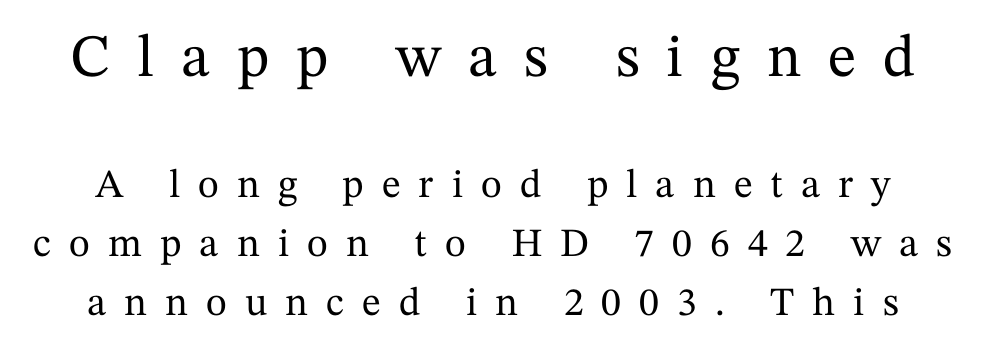
Two sizes are in play, and the larger belongs to the first block. Has an underline been added? It has not. The rendering uses a moderate line-height, typical for paragraphs. These lines were composed using upright roman letters. Honestly, the letter spacing is so wide it's the main thing you notice. Looks like regular typesetting: each glyph gets only the width it needs.
